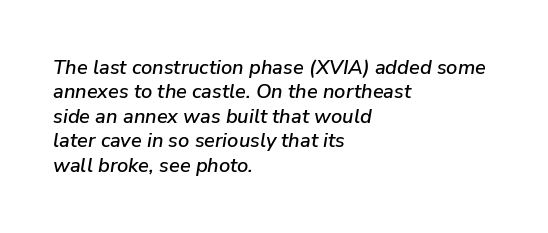
The image shows 20 px text type, italic (leaning right); set left-aligned, line spacing 1.22x, normal letter spacing, not underlined.
